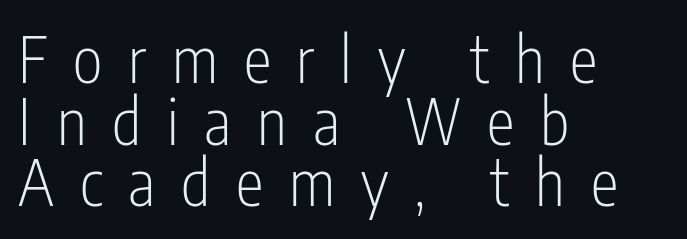
Q: Is the text bold? A: No.
Q: Is the text italic (slanted)? A: No, it is upright.
Q: Is the typeface a serif or a sans-serif typeface? A: Sans-serif.
Q: Is the text underlined? A: No.
Q: How is the paragraph aligned? A: Left-aligned.
Q: Is the spacing between letters normal or unusually wide? A: Unusually wide.
Q: Is the spacing between lines tight, normal or loose? A: Tight.
Q: Width (condensed, normal, or wide)? A: Condensed.
Q: Stroke contrast? A: Low.
Q: x-height? A: Medium.
Q: Monospaced? A: No.
